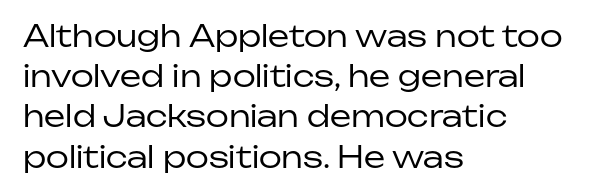
The image shows 30 px regular-weight sans-serif type, upright; set left-aligned, normal line spacing (1.34x), normal letter spacing, not underlined; low stroke contrast and a medium x-height.
